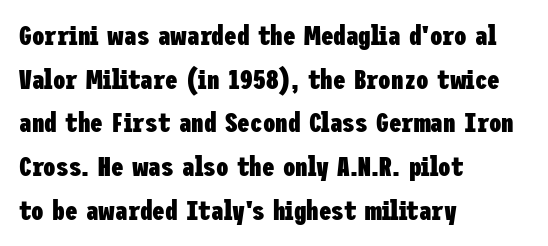
The image shows 28 px heavy, condensed sans-serif type, upright; set left-aligned, normal line spacing (1.56x), normal letter spacing, not underlined; low stroke contrast and a medium x-height.
